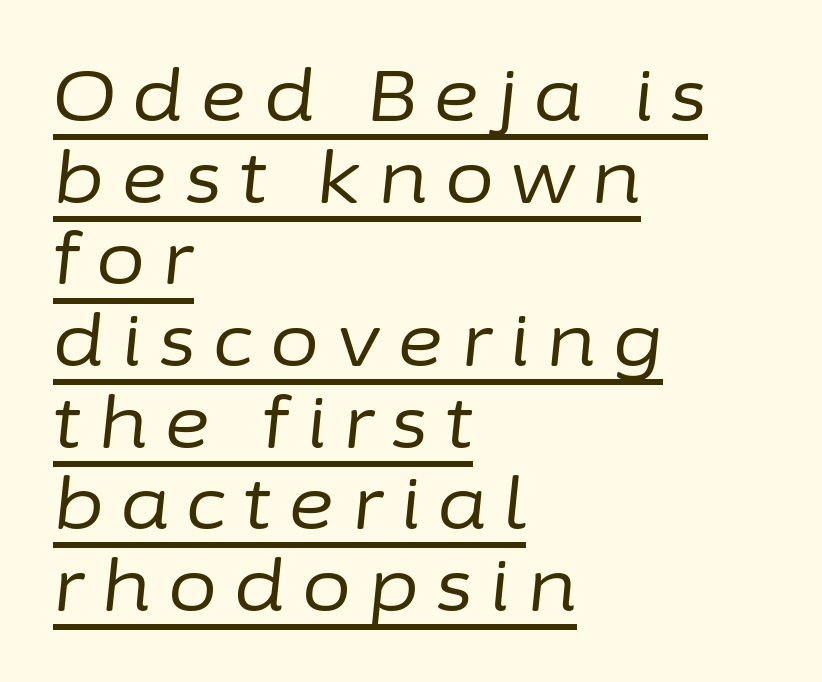
Q: Is the text bold? A: No.
Q: Is the text italic (slanted)? A: Yes, it leans right by about 6 degrees.
Q: Is the text underlined? A: Yes.
Q: How is the paragraph aligned? A: Left-aligned.
Q: Is the spacing between letters normal or unusually wide? A: Unusually wide.
Q: Is the spacing between lines tight, normal or loose? A: Tight.
Q: Width (condensed, normal, or wide)? A: Normal.
Q: Stroke contrast? A: Low.
Q: x-height? A: Medium.
Q: Monospaced? A: No.
